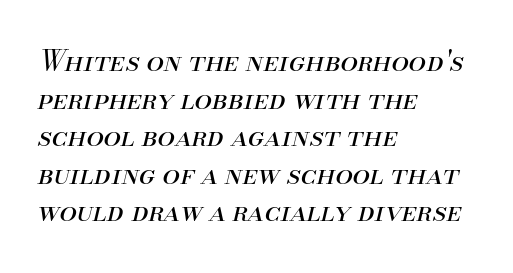
The image shows 28 px regular-weight type, italic (leaning right); set left-aligned, normal line spacing (1.34x), normal letter spacing, not underlined; medium stroke contrast and a small x-height.
